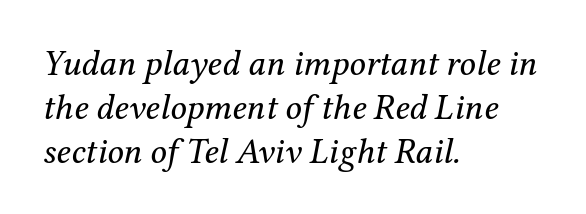
{"serif": "yes", "italic": "yes", "lean": "right", "slant_degrees": 12, "bold": "no", "weight": "regular", "width": "normal", "stroke_contrast": "medium", "x_height": "medium", "monospaced": "no", "underline": "no", "align": "left", "line_spacing_ratio": 1.22, "letter_spacing": "normal", "letter_spacing_em": 0.0, "glyph_px": 36}
